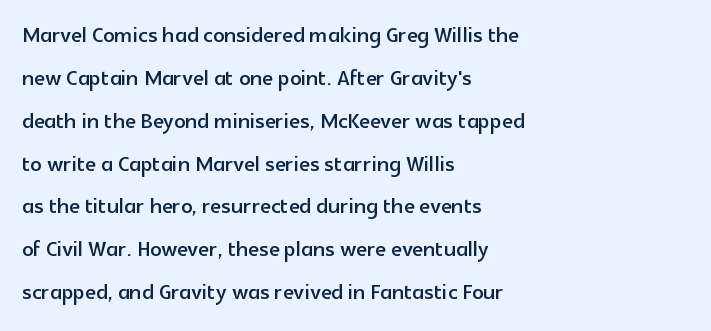
{"serif": "no", "italic": "no", "width": "normal", "x_height": "medium", "monospaced": "no", "underline": "no", "align": "left", "line_spacing": "normal", "line_spacing_ratio": 1.53, "letter_spacing": "normal", "letter_spacing_em": 0.0, "glyph_px": 28}
